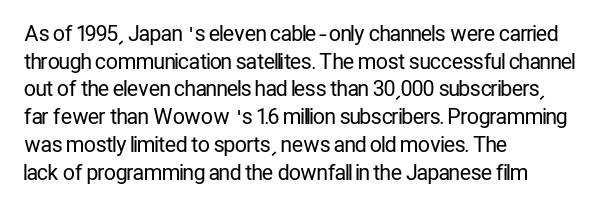
Every stem runs plumb, perpendicular to the baseline. Leftover space on each line is placed entirely after the last word. Check the space under the baseline: it is left empty. This reads as an unemphasized weight, regular at the heaviest. Caption: standard tracking, unaltered.
